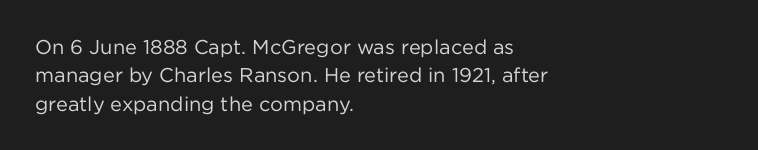
Glyph-to-glyph distance matches everyday printed text. One glance says typical: line gaps are just what's usual. A bare baseline throughout the passage. Does the lettering tilt? It doesn't — this is upright.
